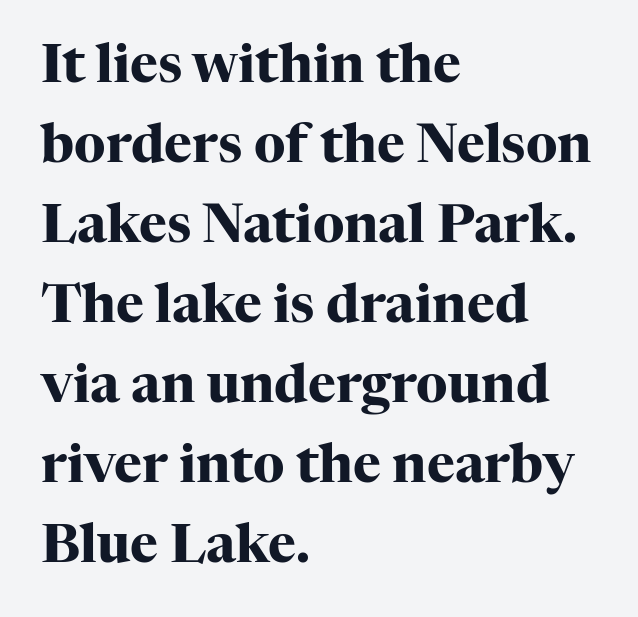
Q: Is the text bold? A: Yes.
Q: Is the text italic (slanted)? A: No, it is upright.
Q: Is the typeface a serif or a sans-serif typeface? A: Serif.
Q: Is the text underlined? A: No.
Q: How is the paragraph aligned? A: Left-aligned.
Q: Is the spacing between letters normal or unusually wide? A: Normal.
Q: Is the spacing between lines tight, normal or loose? A: Normal.
Q: Width (condensed, normal, or wide)? A: Normal.
Q: Stroke contrast? A: High.
Q: x-height? A: Medium.
Q: Monospaced? A: No.
